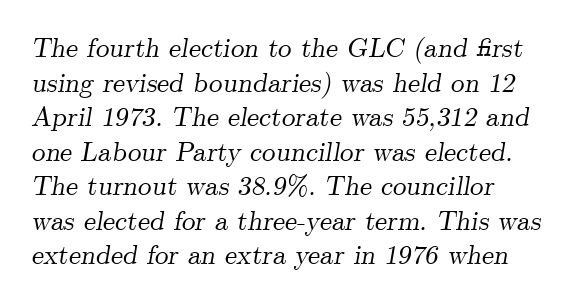
Posture: slanted. The space directly below the letters is spotless. The gaps between neighbouring characters are ordinary and unremarkable. The line-height multiplier appears to be the usual default.
